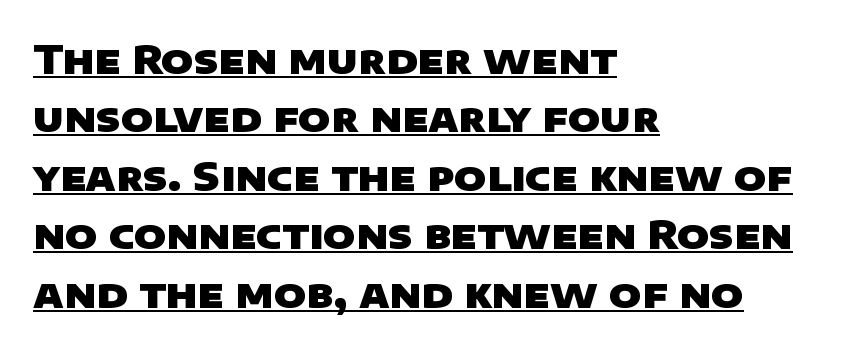
{"serif": "no", "bold": "yes", "weight": "heavy", "width": "wide", "stroke_contrast": "low", "x_height": "large", "monospaced": "no", "underline": "yes", "align": "left", "line_spacing": "normal", "line_spacing_ratio": 1.5, "letter_spacing": "normal", "letter_spacing_em": 0.0, "glyph_px": 39}
